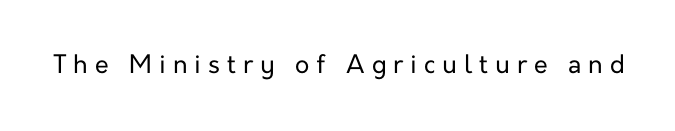
Q: Is the text bold? A: No.
Q: Is the text italic (slanted)? A: No, it is upright.
Q: Is the text underlined? A: No.
Q: Is the spacing between letters normal or unusually wide? A: Unusually wide.
